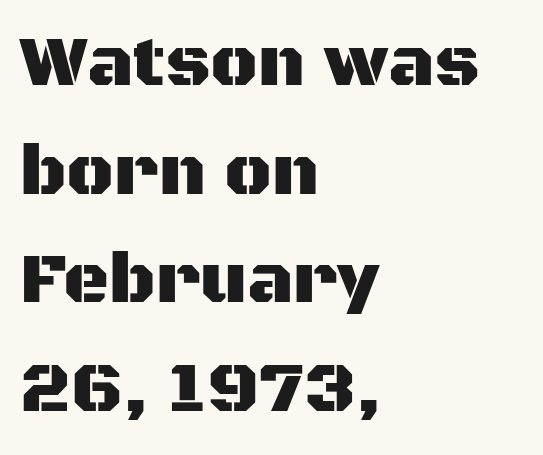
This sample uses plain, unmodified letter spacing. Left-aligned paragraph, ragged on the right. A typesetter would mark this as roman, not italic. Successive baselines arrive at the customary interval.
